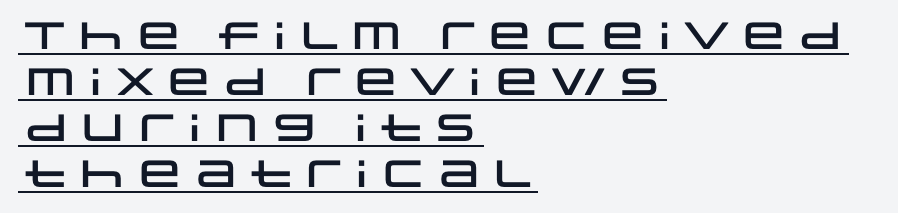
Q: Is the text italic (slanted)? A: No, it is upright.
Q: Is the typeface a serif or a sans-serif typeface? A: Sans-serif.
Q: Is the text underlined? A: Yes.
Q: How is the paragraph aligned? A: Left-aligned.
Q: Is the spacing between letters normal or unusually wide? A: Normal.
Q: Width (condensed, normal, or wide)? A: Wide.
Q: Stroke contrast? A: Low.
Q: x-height? A: Large.
Q: Monospaced? A: No.
